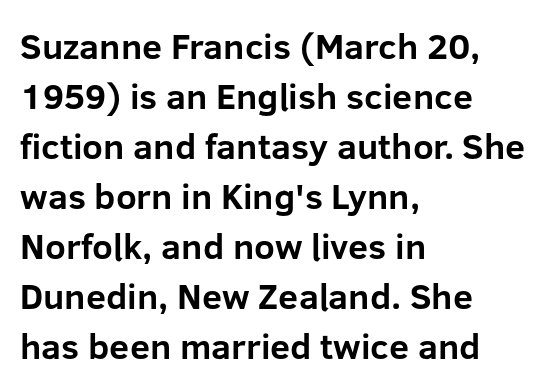
Q: Is the text bold? A: Yes.
Q: Is the text italic (slanted)? A: No, it is upright.
Q: Is the typeface a serif or a sans-serif typeface? A: Sans-serif.
Q: Is the text underlined? A: No.
Q: How is the paragraph aligned? A: Left-aligned.
Q: Is the spacing between letters normal or unusually wide? A: Normal.
Q: Is the spacing between lines tight, normal or loose? A: Normal.
Q: Width (condensed, normal, or wide)? A: Normal.
Q: Stroke contrast? A: Low.
Q: x-height? A: Medium.
Q: Monospaced? A: No.
